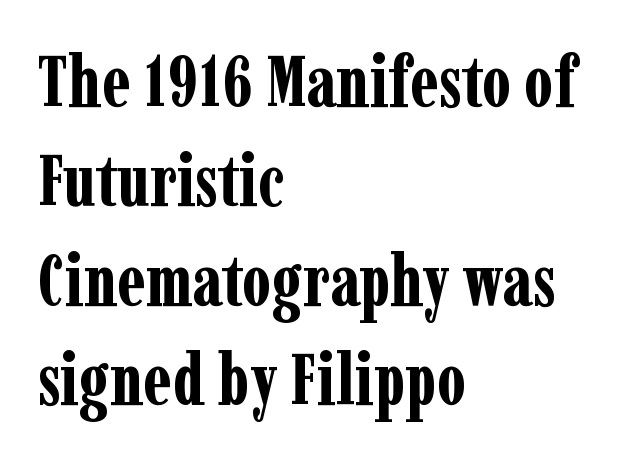
Q: Is the text bold? A: Yes.
Q: Is the text italic (slanted)? A: No, it is upright.
Q: Is the typeface a serif or a sans-serif typeface? A: Serif.
Q: Is the text underlined? A: No.
Q: How is the paragraph aligned? A: Left-aligned.
Q: Is the spacing between letters normal or unusually wide? A: Normal.
Q: Is the spacing between lines tight, normal or loose? A: Normal.
Q: Width (condensed, normal, or wide)? A: Condensed.
Q: Stroke contrast? A: Low.
Q: x-height? A: Medium.
Q: Monospaced? A: No.
